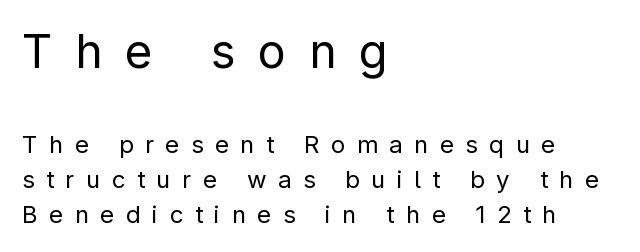
Q: Is the text bold? A: No.
Q: Is the text italic (slanted)? A: No, it is upright.
Q: Is the typeface a serif or a sans-serif typeface? A: Sans-serif.
Q: Is the text underlined? A: No.
Q: How is the paragraph aligned? A: Left-aligned.
Q: Is the spacing between letters normal or unusually wide? A: Unusually wide.
Q: Is the spacing between lines tight, normal or loose? A: Normal.
Q: Which block of text is set in a larger size, the first (top) or the second (bottom)? A: The first (top) one.
Q: Width (condensed, normal, or wide)? A: Normal.
Q: Stroke contrast? A: Low.
Q: x-height? A: Medium.
Q: Monospaced? A: No.
